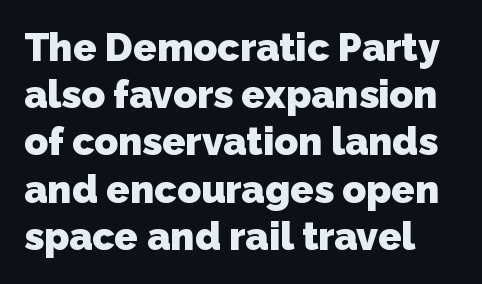
Proportional: the letters do not fall into vertical columns. Is the type bold? Yes — the strokes are clearly thick and heavy. Regarding serifs, this sample does without them. Beneath every word, the page is bare. How are the letters spaced? Ordinarily, with no added tracking.
